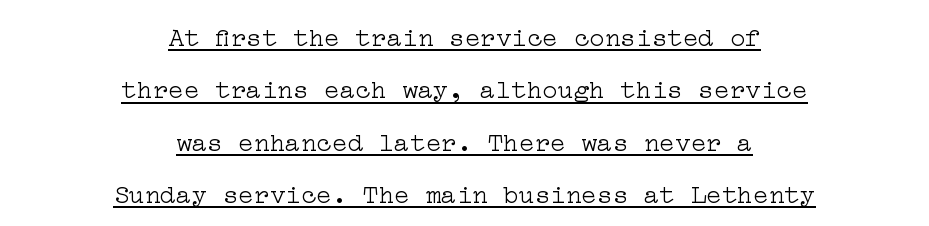
{"italic": "no", "bold": "no", "underline": "yes", "align": "center", "line_spacing": "loose", "line_spacing_ratio": 2.01, "letter_spacing": "normal", "letter_spacing_em": 0.0, "glyph_px": 26}
